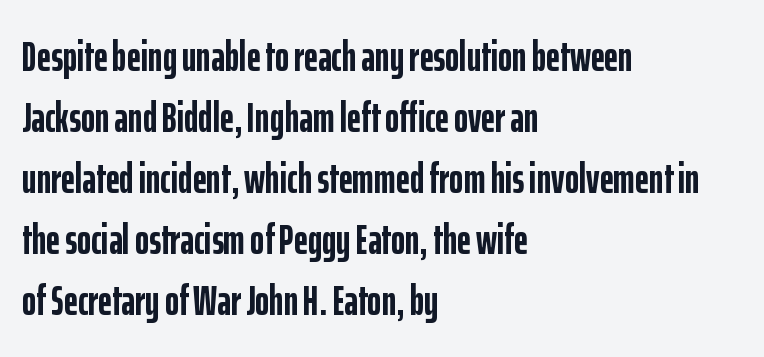
The image shows 43 px semibold, condensed sans-serif type, upright; set left-aligned, normal line spacing (1.42x), normal letter spacing, not underlined; low stroke contrast and a medium x-height.
